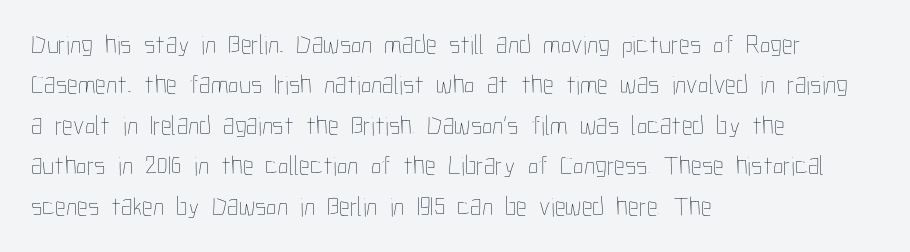
The image shows 27 px text type, upright; set left-aligned, normal line spacing (1.5x), normal letter spacing, not underlined.
